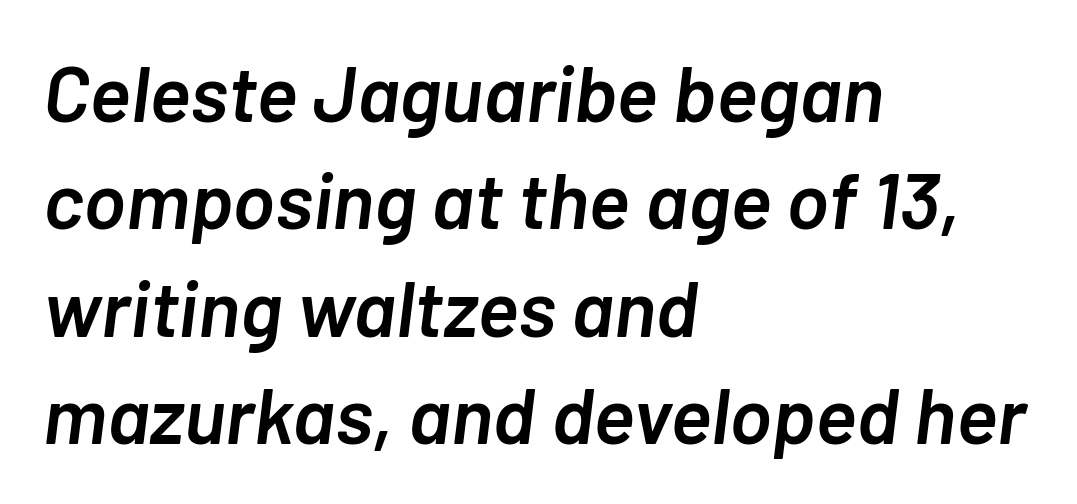
The image shows 79 px semibold type, italic (leaning right); set left-aligned, normal line spacing (1.36x), normal letter spacing, not underlined; low stroke contrast and a medium x-height.
